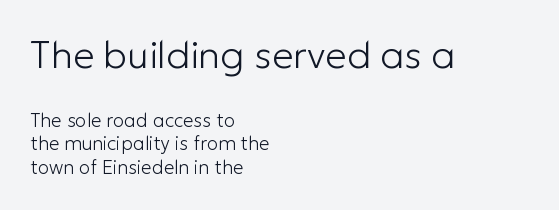
Note the varied advance widths — an 'i' is clearly narrower than an 'm'. The typesetting does not lean heavy: it is not bold. The paragraph has a hard left edge and a soft right edge. Which chunk is bigger? The first one — the top block dwarfs the bottom. Short note: letters normally spaced.
